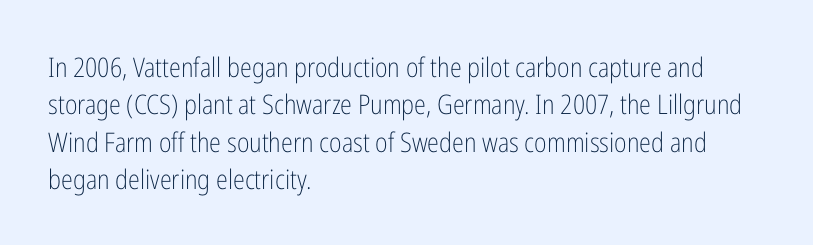
{"italic": "no", "bold": "no", "underline": "no", "align": "left", "line_spacing": "normal", "line_spacing_ratio": 1.38, "letter_spacing": "normal", "letter_spacing_em": 0.0, "glyph_px": 27}
